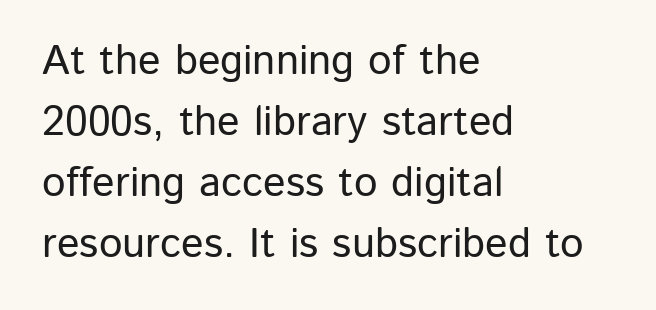
Q: Is the text italic (slanted)? A: No, it is upright.
Q: Is the typeface a serif or a sans-serif typeface? A: Sans-serif.
Q: Is the text underlined? A: No.
Q: How is the paragraph aligned? A: Left-aligned.
Q: Is the spacing between letters normal or unusually wide? A: Normal.
Q: Is the spacing between lines tight, normal or loose? A: Normal.
Q: Width (condensed, normal, or wide)? A: Normal.
Q: Stroke contrast? A: Low.
Q: x-height? A: Medium.
Q: Monospaced? A: No.
